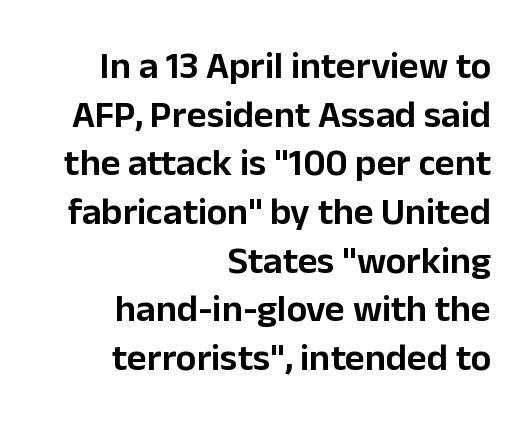
{"serif": "no", "italic": "no", "width": "normal", "stroke_contrast": "low", "x_height": "medium", "monospaced": "no", "underline": "no", "align": "right", "line_spacing": "normal", "line_spacing_ratio": 1.28, "letter_spacing": "normal", "letter_spacing_em": 0.0, "glyph_px": 38}
